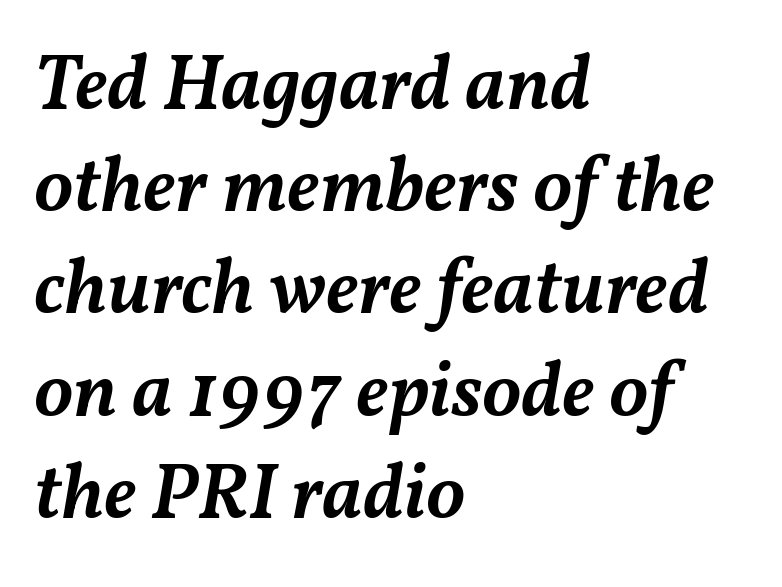
Q: Is the text bold? A: Semi-bold.
Q: Is the text italic (slanted)? A: Yes, it leans right by about 11 degrees.
Q: Is the text underlined? A: No.
Q: How is the paragraph aligned? A: Left-aligned.
Q: Is the spacing between letters normal or unusually wide? A: Normal.
Q: Is the spacing between lines tight, normal or loose? A: Normal.
Q: Width (condensed, normal, or wide)? A: Normal.
Q: Stroke contrast? A: Medium.
Q: x-height? A: Medium.
Q: Monospaced? A: No.
